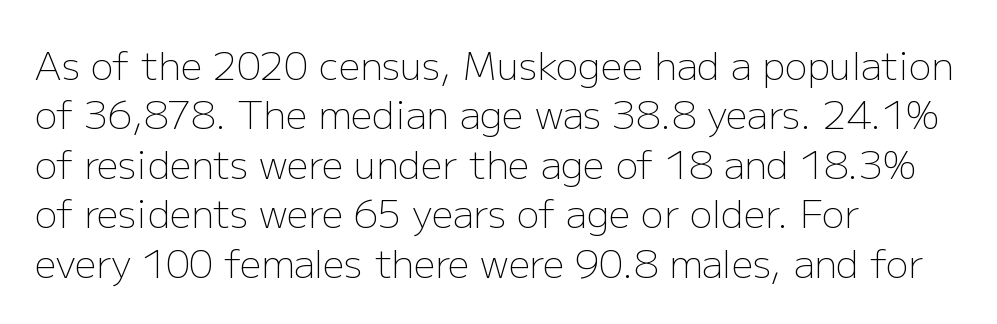
The image shows 38 px light sans-serif type, upright; set left-aligned, normal line spacing (1.3x), normal letter spacing, not underlined; low stroke contrast and a medium x-height.
